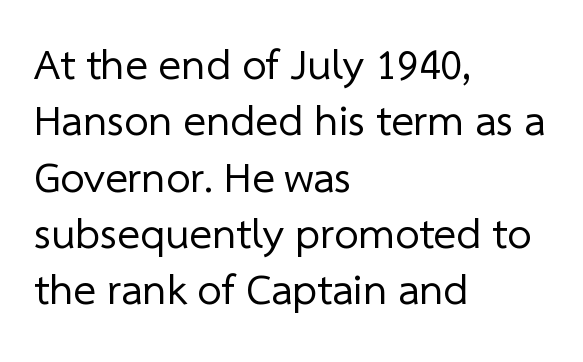
Q: Is the text bold? A: No.
Q: Is the typeface a serif or a sans-serif typeface? A: Sans-serif.
Q: Is the text underlined? A: No.
Q: How is the paragraph aligned? A: Left-aligned.
Q: Is the spacing between letters normal or unusually wide? A: Normal.
Q: Is the spacing between lines tight, normal or loose? A: Normal.
Q: Width (condensed, normal, or wide)? A: Normal.
Q: Stroke contrast? A: Low.
Q: x-height? A: Medium.
Q: Monospaced? A: No.
